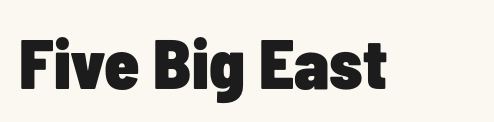
{"serif": "no", "italic": "no", "bold": "yes", "weight": "heavy", "width": "condensed", "stroke_contrast": "low", "x_height": "medium", "monospaced": "no", "underline": "no", "letter_spacing": "normal", "letter_spacing_em": 0.0, "glyph_px": 70}
